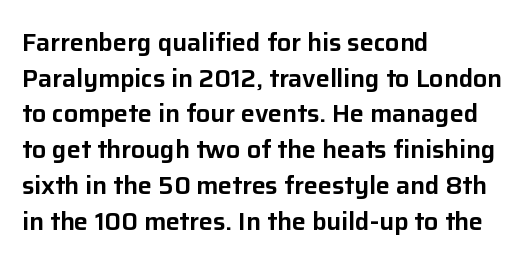
Glyph-to-glyph distance matches everyday printed text. The baseline area is clear. These lines are set flush left with a ragged right edge. Designer's note — italics off, roman on. The rendering uses a moderate line-height, typical for paragraphs.
